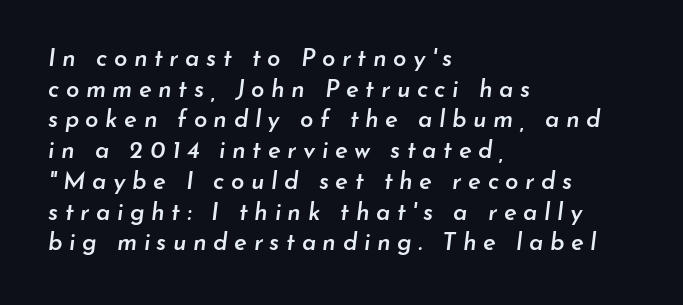
{"italic": "yes", "lean": "right", "slant_degrees": 7, "bold": "semi", "underline": "no", "align": "left", "line_spacing": "normal", "line_spacing_ratio": 1.28, "letter_spacing": "wide", "letter_spacing_em": 0.27, "glyph_px": 24}
